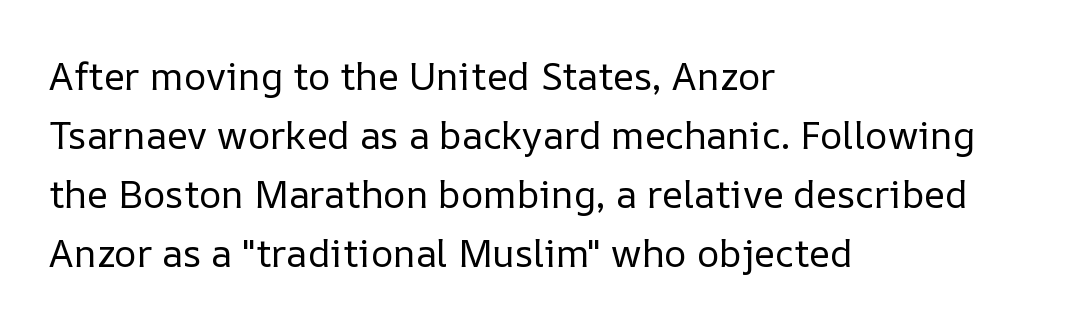
Where is the straight margin? On the left. Just letters on the line, the space beneath them empty. These lines are rendered in a variable-pitch font. Is there much room between lines? A standard amount, neither cramped nor airy. This is roman type, the default non-slanted kind.
